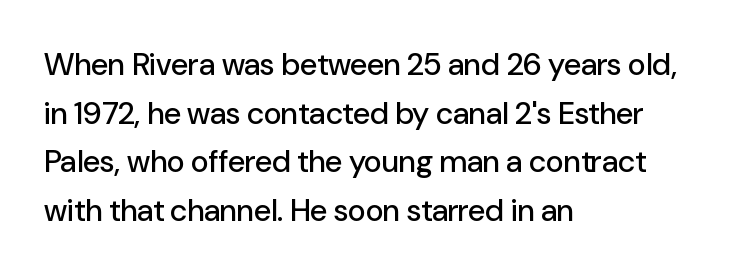
Q: Is the text italic (slanted)? A: No, it is upright.
Q: Is the typeface a serif or a sans-serif typeface? A: Sans-serif.
Q: Is the text underlined? A: No.
Q: How is the paragraph aligned? A: Left-aligned.
Q: Is the spacing between letters normal or unusually wide? A: Normal.
Q: Is the spacing between lines tight, normal or loose? A: Normal.
Q: Width (condensed, normal, or wide)? A: Normal.
Q: Stroke contrast? A: Low.
Q: x-height? A: Medium.
Q: Monospaced? A: No.
